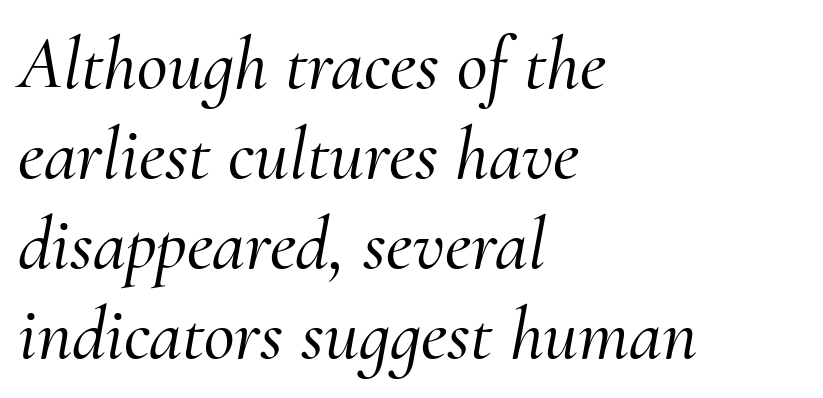
The image shows 75 px serif type, italic (leaning right); set left-aligned, line spacing 1.2x, normal letter spacing, not underlined; medium stroke contrast and a small x-height.
